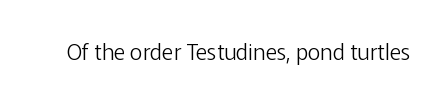
The space directly below the letters is spotless. Quick note: not italic, upright. The line texture is even and compact thanks to regular tracking. These glyphs show unthickened strokes, regular width or finer.
